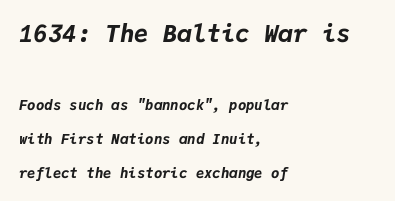
Q: Is the text bold? A: Yes.
Q: Is the text italic (slanted)? A: Yes, it leans right by about 9 degrees.
Q: Is the text underlined? A: No.
Q: How is the paragraph aligned? A: Left-aligned.
Q: Is the spacing between letters normal or unusually wide? A: Normal.
Q: Is the spacing between lines tight, normal or loose? A: Loose.
Q: Which block of text is set in a larger size, the first (top) or the second (bottom)? A: The first (top) one.
